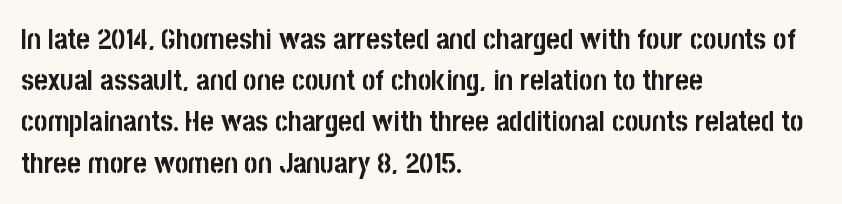
Q: Is the text bold? A: Yes.
Q: Is the text italic (slanted)? A: No, it is upright.
Q: Is the typeface a serif or a sans-serif typeface? A: Sans-serif.
Q: Is the text underlined? A: No.
Q: How is the paragraph aligned? A: Left-aligned.
Q: Is the spacing between letters normal or unusually wide? A: Normal.
Q: Is the spacing between lines tight, normal or loose? A: Normal.
Q: Width (condensed, normal, or wide)? A: Condensed.
Q: Stroke contrast? A: Low.
Q: x-height? A: Large.
Q: Monospaced? A: No.
